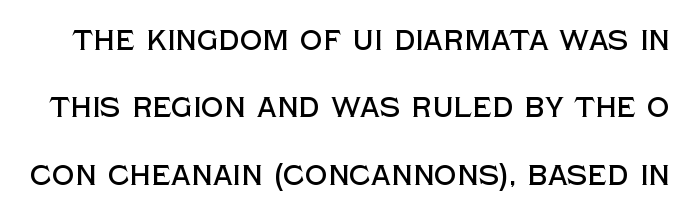
Q: Is the text italic (slanted)? A: No, it is upright.
Q: Is the typeface a serif or a sans-serif typeface? A: Sans-serif.
Q: Is the text underlined? A: No.
Q: Is the spacing between letters normal or unusually wide? A: Normal.
Q: Is the spacing between lines tight, normal or loose? A: Loose.
Q: Width (condensed, normal, or wide)? A: Normal.
Q: x-height? A: Large.
Q: Monospaced? A: No.
